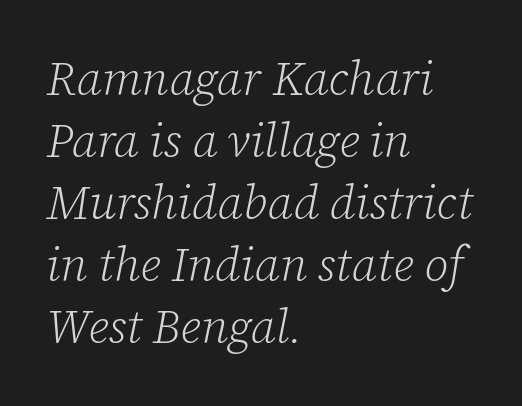
The baseline area is clear. There is no visible air inserted between adjacent glyphs. This sample keeps an unexceptional amount of space between lines. Do the characters align in a grid? No, the font is proportional.
